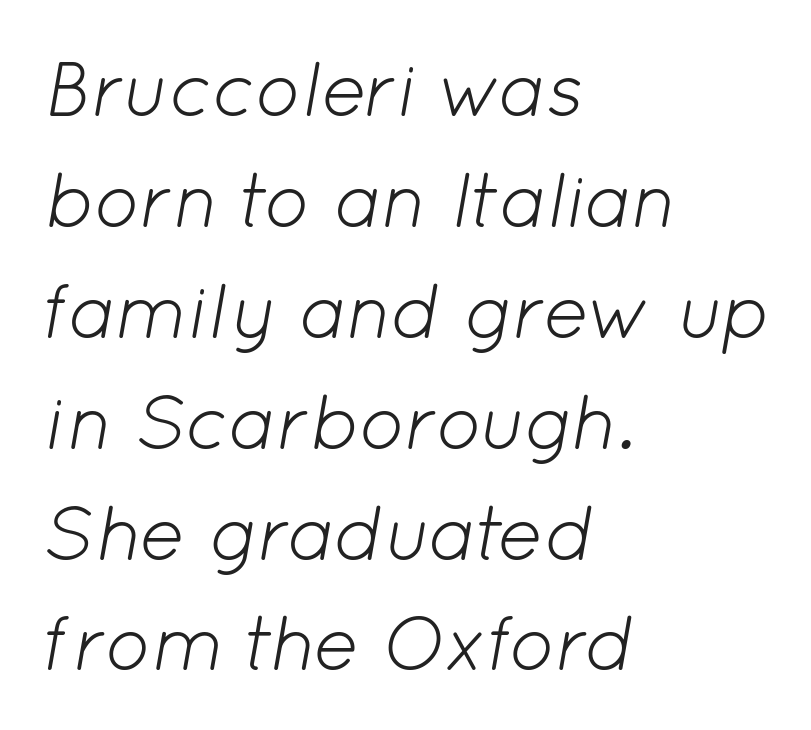
{"italic": "yes", "lean": "right", "slant_degrees": 12, "bold": "no", "weight": "light", "width": "normal", "stroke_contrast": "low", "x_height": "medium", "monospaced": "no", "underline": "no", "align": "left", "line_spacing": "normal", "line_spacing_ratio": 1.44, "letter_spacing": "normal", "letter_spacing_em": 0.0, "glyph_px": 77}
